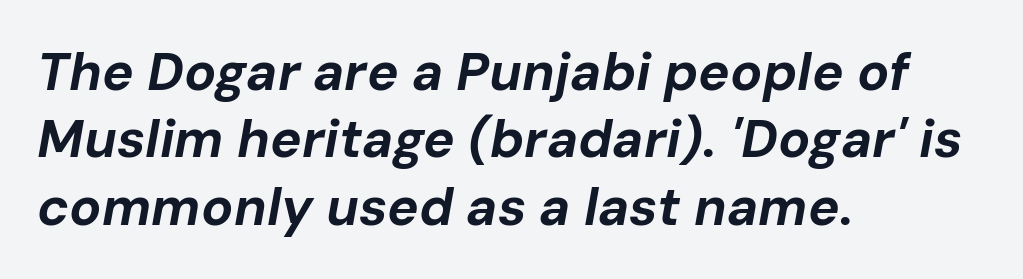
Q: Is the text bold? A: Yes.
Q: Is the text italic (slanted)? A: Yes, it leans right by about 10 degrees.
Q: Is the text underlined? A: No.
Q: How is the paragraph aligned? A: Left-aligned.
Q: Is the spacing between letters normal or unusually wide? A: Normal.
Q: Is the spacing between lines tight, normal or loose? A: Normal.
Q: Width (condensed, normal, or wide)? A: Normal.
Q: Stroke contrast? A: Low.
Q: x-height? A: Medium.
Q: Monospaced? A: No.
